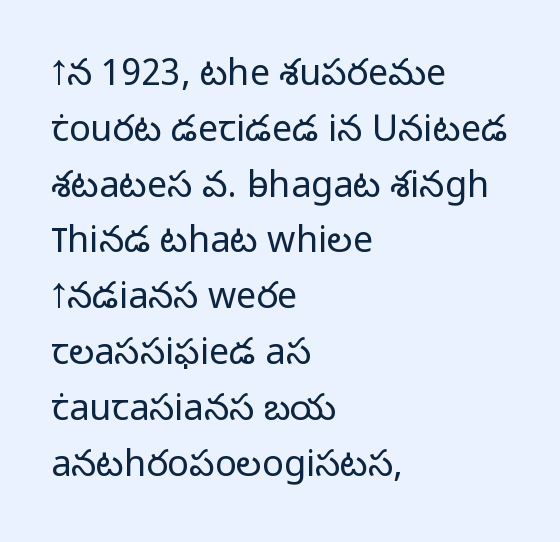
Q: Is the text bold? A: No.
Q: Is the text italic (slanted)? A: No, it is upright.
Q: Is the typeface a serif or a sans-serif typeface? A: Sans-serif.
Q: Is the text underlined? A: No.
Q: How is the paragraph aligned? A: Left-aligned.
Q: Is the spacing between letters normal or unusually wide? A: Normal.
Q: Is the spacing between lines tight, normal or loose? A: Normal.
Q: Width (condensed, normal, or wide)? A: Normal.
Q: Stroke contrast? A: Low.
Q: x-height? A: Medium.
Q: Monospaced? A: No.
